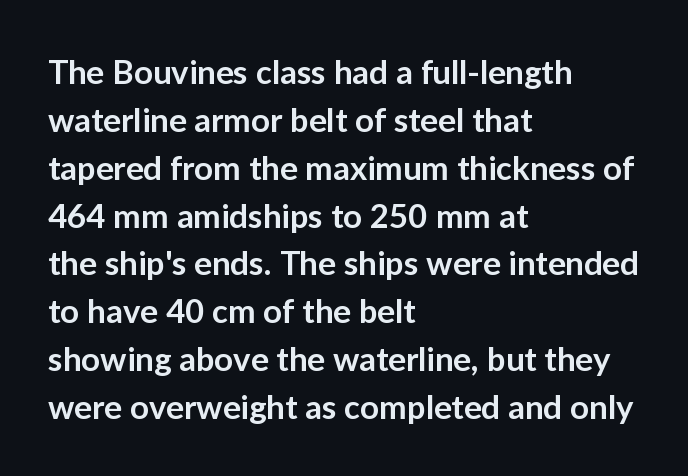
Regular leading. A clean baseline with only descenders dipping below it. You can tell it's not italic because the verticals are truly vertical. The line texture is even and compact thanks to regular tracking.
